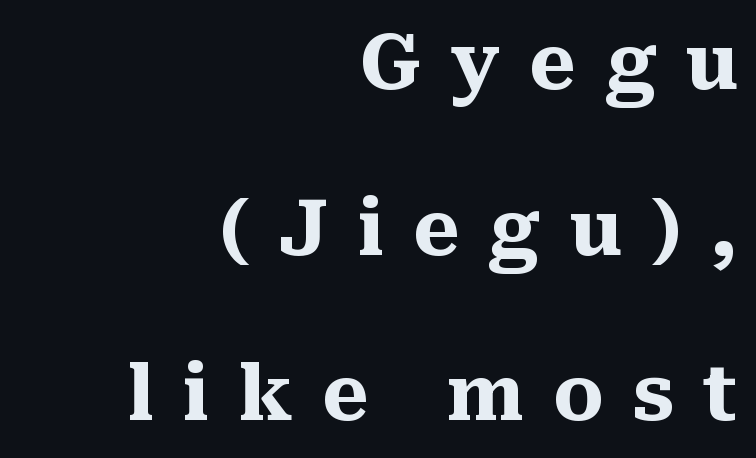
Q: Is the text bold? A: Yes.
Q: Is the text italic (slanted)? A: No, it is upright.
Q: Is the typeface a serif or a sans-serif typeface? A: Serif.
Q: Is the text underlined? A: No.
Q: How is the paragraph aligned? A: Right-aligned.
Q: Is the spacing between letters normal or unusually wide? A: Unusually wide.
Q: Is the spacing between lines tight, normal or loose? A: Loose.
Q: Width (condensed, normal, or wide)? A: Normal.
Q: Stroke contrast? A: Medium.
Q: x-height? A: Medium.
Q: Monospaced? A: No.
